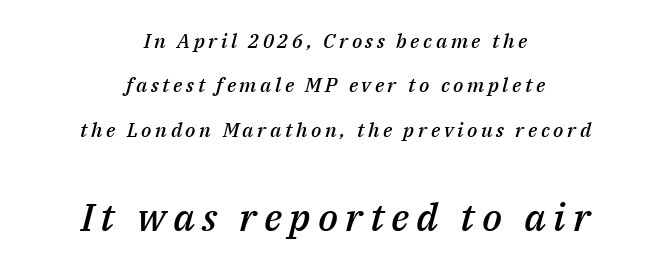
Q: Is the text bold? A: Semi-bold.
Q: Is the text italic (slanted)? A: Yes, it leans right by about 14 degrees.
Q: Is the text underlined? A: No.
Q: How is the paragraph aligned? A: Centered.
Q: Is the spacing between lines tight, normal or loose? A: Loose.
Q: Which block of text is set in a larger size, the first (top) or the second (bottom)? A: The second (bottom) one.
Q: Width (condensed, normal, or wide)? A: Normal.
Q: Stroke contrast? A: Medium.
Q: x-height? A: Medium.
Q: Monospaced? A: No.
